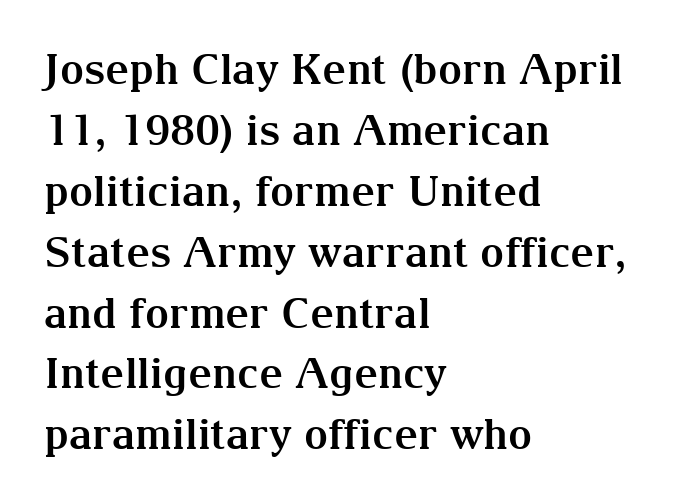
{"serif": "yes", "italic": "no", "bold": "yes", "weight": "bold", "width": "normal", "stroke_contrast": "medium", "x_height": "medium", "monospaced": "no", "underline": "no", "align": "left", "line_spacing": "normal", "line_spacing_ratio": 1.45, "letter_spacing": "normal", "letter_spacing_em": 0.0, "glyph_px": 42}
